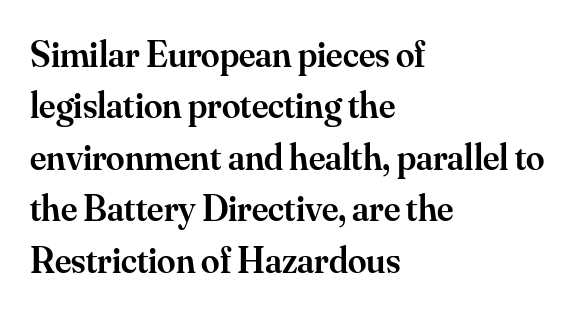
The image shows 37 px semibold serif type, upright; set left-aligned, normal line spacing (1.39x), normal letter spacing, not underlined; medium stroke contrast and a small x-height.
